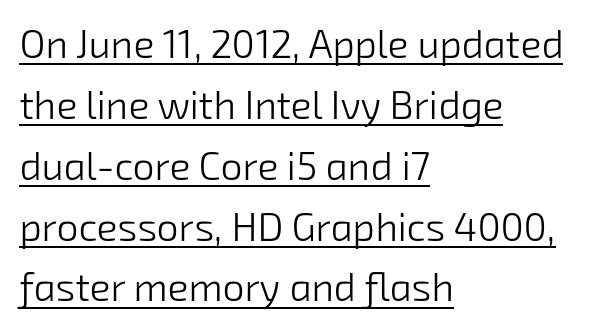
{"serif": "no", "bold": "no", "weight": "light", "width": "normal", "stroke_contrast": "low", "x_height": "medium", "monospaced": "no", "underline": "yes", "align": "left", "line_spacing": "normal", "line_spacing_ratio": 1.56, "letter_spacing": "normal", "letter_spacing_em": 0.0, "glyph_px": 39}
